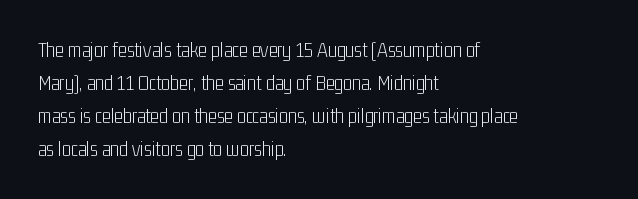
The image shows 21 px text type, upright; set left-aligned, normal line spacing (1.57x), normal letter spacing, not underlined.
